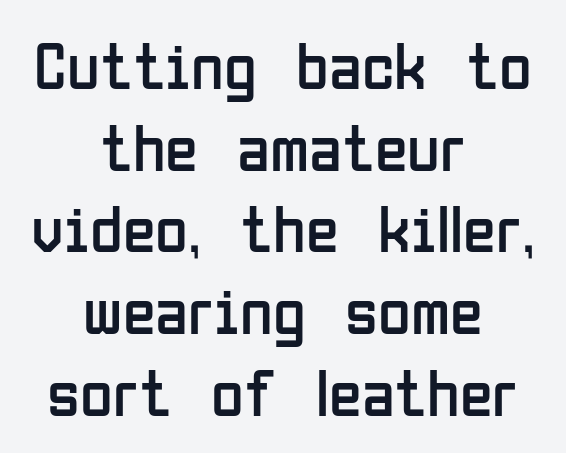
The gap between lines stays unmarked. Unlike a traditional serif, this face leaves its strokes unadorned. The passage shown is not bold in any degree. The face used here is proportionally spaced, like ordinary book or web type. Line starts and ends both wander, symmetrically.
